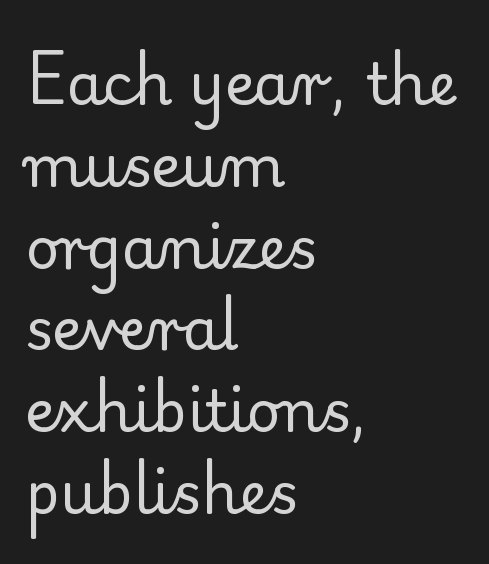
Q: Is the text bold? A: No.
Q: Is the text italic (slanted)? A: No, it is upright.
Q: Is the typeface a serif or a sans-serif typeface? A: Serif.
Q: Is the text underlined? A: No.
Q: How is the paragraph aligned? A: Left-aligned.
Q: Is the spacing between letters normal or unusually wide? A: Normal.
Q: Is the spacing between lines tight, normal or loose? A: Normal.
Q: Width (condensed, normal, or wide)? A: Normal.
Q: Stroke contrast? A: Low.
Q: x-height? A: Small.
Q: Monospaced? A: No.
